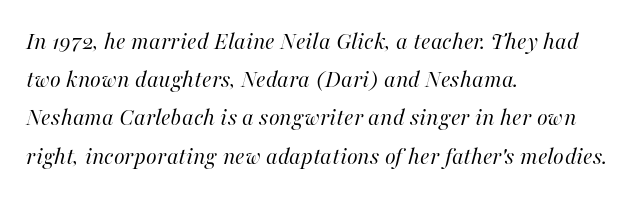
The image shows 25 px text type, italic (leaning right); set left-aligned, normal line spacing (1.53x), normal letter spacing, not underlined.
